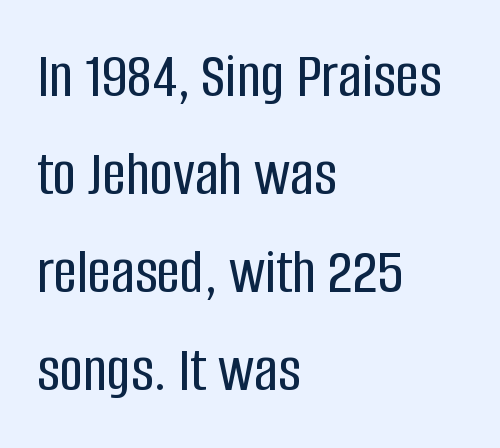
The image shows 65 px condensed sans-serif type, upright; set left-aligned, normal line spacing (1.51x), normal letter spacing, not underlined; low stroke contrast and a large x-height.
